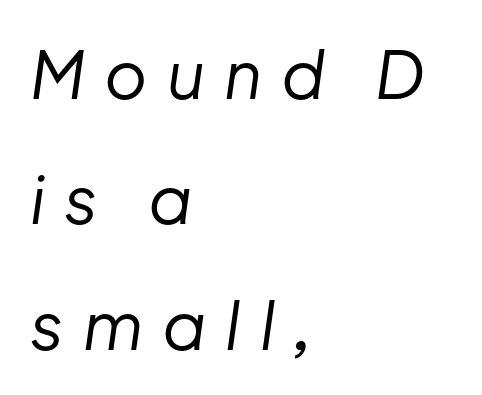
The image shows 66 px regular-weight type, italic (leaning right); set left-aligned, loose line spacing (1.9x), unusually wide letter spacing (+0.29 em), not underlined; low stroke contrast and a medium x-height.
